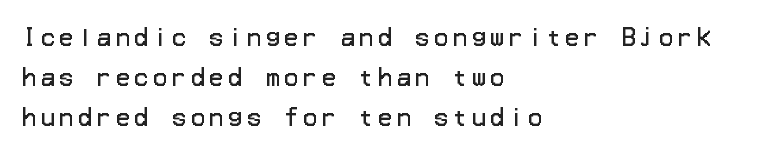
Which margin do the lines hug? The left one — the right edge is uneven. The specimen reads as upright at a glance. Honestly, there is no underline to notice here at all. Unbolded letterforms with no extra heft.
